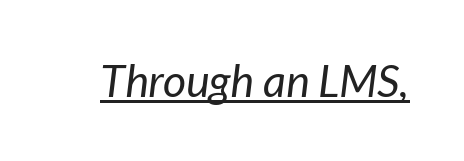
Varying glyph widths throughout — classic text-font behaviour. There is no visible air inserted between adjacent glyphs. Is the type heavy? It reads as light-to-regular instead. Is this a sans? Yes — the strokes have no serifs. A typographer would call this underscored text.
